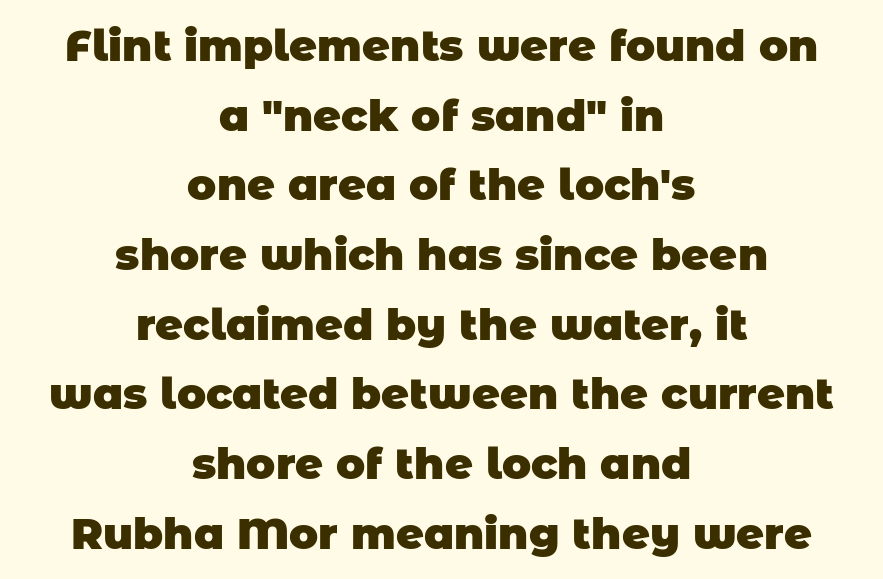
The image shows 43 px heavy sans-serif type; set centered, normal line spacing (1.62x), normal letter spacing, not underlined; low stroke contrast and a large x-height.
